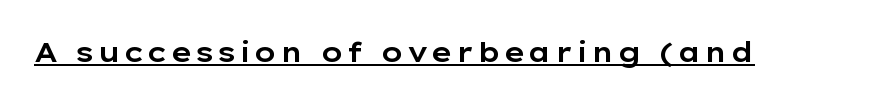
{"serif": "no", "italic": "no", "width": "wide", "stroke_contrast": "low", "x_height": "medium", "monospaced": "no", "underline": "yes", "glyph_px": 28}
